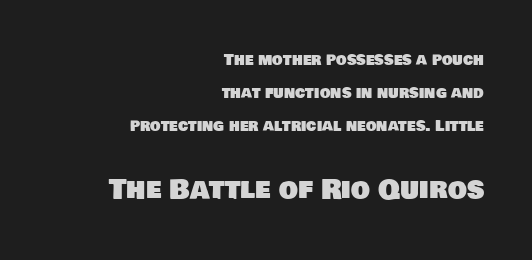
Honestly, there is no underline to notice here at all. This layout puts the modest block above and the oversized block below. Is the block centered? No — it sits flush against the right margin. Short note: letters normally spaced. The rendering uses a large line-height, opening up the rows.
